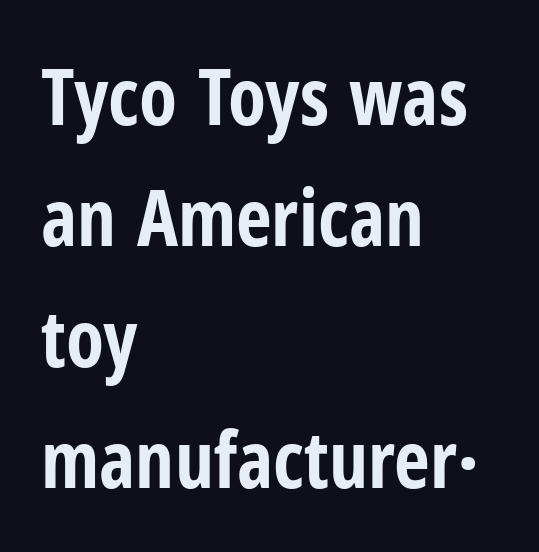
The image shows 78 px bold, condensed sans-serif type, upright; set left-aligned, normal line spacing (1.55x), normal letter spacing, not underlined; low stroke contrast and a medium x-height.
